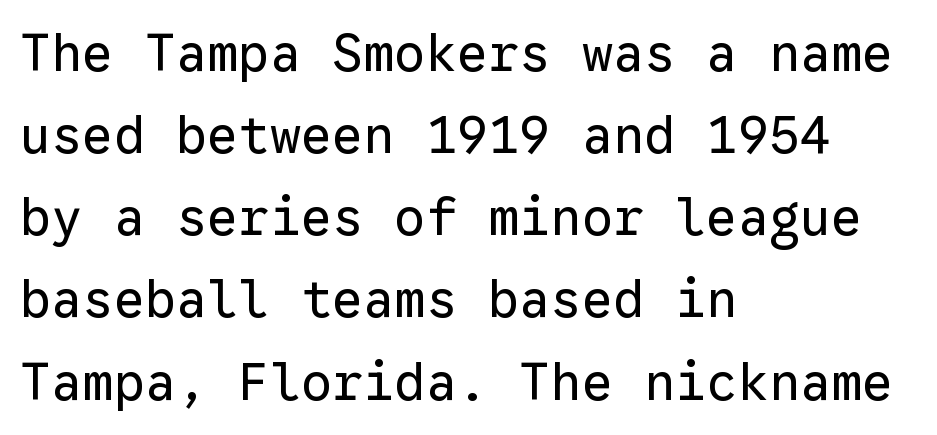
{"serif": "no", "italic": "no", "bold": "no", "weight": "regular", "width": "normal", "stroke_contrast": "low", "x_height": "medium", "monospaced": "yes", "underline": "no", "align": "left", "line_spacing": "normal", "line_spacing_ratio": 1.58, "letter_spacing": "normal", "letter_spacing_em": 0.0, "glyph_px": 52}
